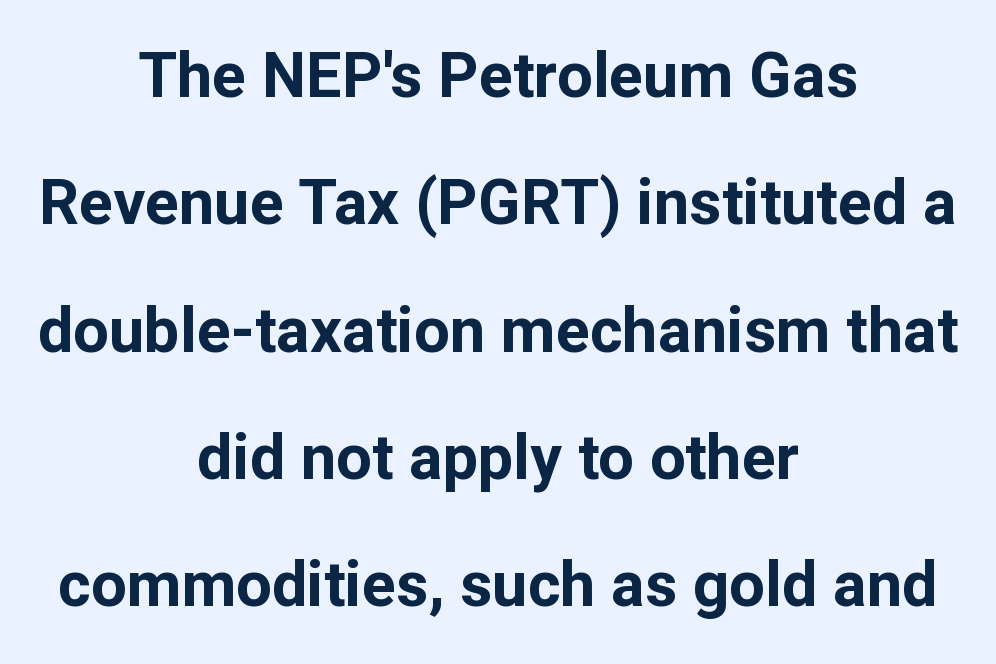
Q: Is the text bold? A: Yes.
Q: Is the text italic (slanted)? A: No, it is upright.
Q: Is the typeface a serif or a sans-serif typeface? A: Sans-serif.
Q: Is the text underlined? A: No.
Q: How is the paragraph aligned? A: Centered.
Q: Is the spacing between letters normal or unusually wide? A: Normal.
Q: Is the spacing between lines tight, normal or loose? A: Loose.
Q: Width (condensed, normal, or wide)? A: Normal.
Q: Stroke contrast? A: Low.
Q: x-height? A: Medium.
Q: Monospaced? A: No.
